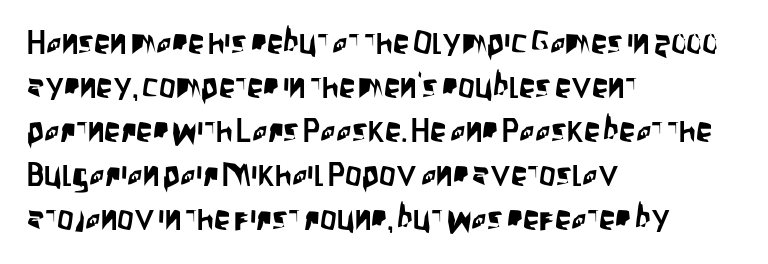
{"serif": "no", "italic": "no", "width": "condensed", "stroke_contrast": "low", "x_height": "large", "monospaced": "no", "underline": "no", "align": "left", "line_spacing": "normal", "line_spacing_ratio": 1.33, "letter_spacing": "normal", "letter_spacing_em": 0.0, "glyph_px": 33}
